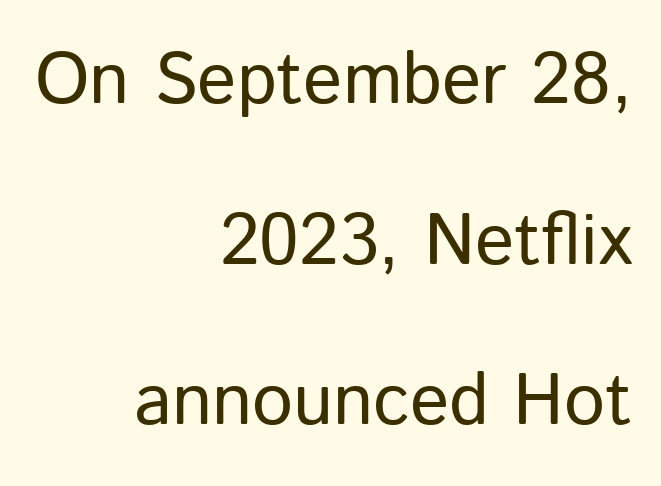
Q: Is the text bold? A: No.
Q: Is the text italic (slanted)? A: No, it is upright.
Q: Is the typeface a serif or a sans-serif typeface? A: Sans-serif.
Q: Is the text underlined? A: No.
Q: How is the paragraph aligned? A: Right-aligned.
Q: Is the spacing between letters normal or unusually wide? A: Normal.
Q: Is the spacing between lines tight, normal or loose? A: Loose.
Q: Width (condensed, normal, or wide)? A: Normal.
Q: Stroke contrast? A: Low.
Q: x-height? A: Medium.
Q: Monospaced? A: No.
